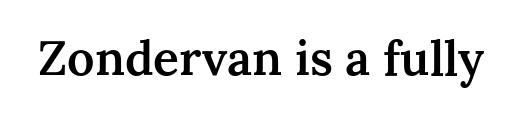
Q: Is the text bold? A: Semi-bold.
Q: Is the text italic (slanted)? A: No, it is upright.
Q: Is the typeface a serif or a sans-serif typeface? A: Serif.
Q: Is the text underlined? A: No.
Q: Is the spacing between letters normal or unusually wide? A: Normal.
Q: Width (condensed, normal, or wide)? A: Normal.
Q: Stroke contrast? A: Medium.
Q: x-height? A: Medium.
Q: Monospaced? A: No.
